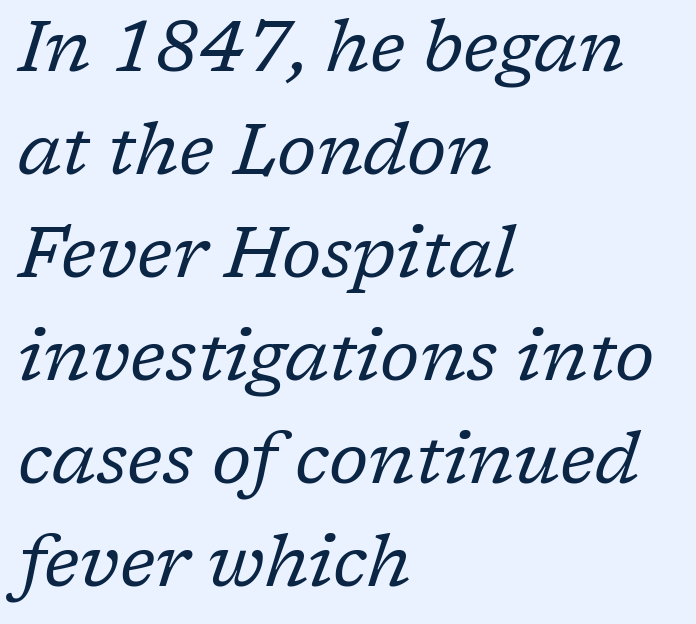
Q: Is the text bold? A: No.
Q: Is the text italic (slanted)? A: Yes, it leans right by about 17 degrees.
Q: Is the typeface a serif or a sans-serif typeface? A: Serif.
Q: Is the text underlined? A: No.
Q: How is the paragraph aligned? A: Left-aligned.
Q: Is the spacing between letters normal or unusually wide? A: Normal.
Q: Is the spacing between lines tight, normal or loose? A: Normal.
Q: Width (condensed, normal, or wide)? A: Normal.
Q: Stroke contrast? A: Low.
Q: x-height? A: Medium.
Q: Monospaced? A: No.
